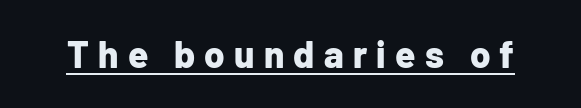
Q: Is the text bold? A: Yes.
Q: Is the text italic (slanted)? A: No, it is upright.
Q: Is the typeface a serif or a sans-serif typeface? A: Sans-serif.
Q: Is the text underlined? A: Yes.
Q: Is the spacing between letters normal or unusually wide? A: Unusually wide.
Q: Width (condensed, normal, or wide)? A: Normal.
Q: Stroke contrast? A: Low.
Q: x-height? A: Medium.
Q: Monospaced? A: No.
